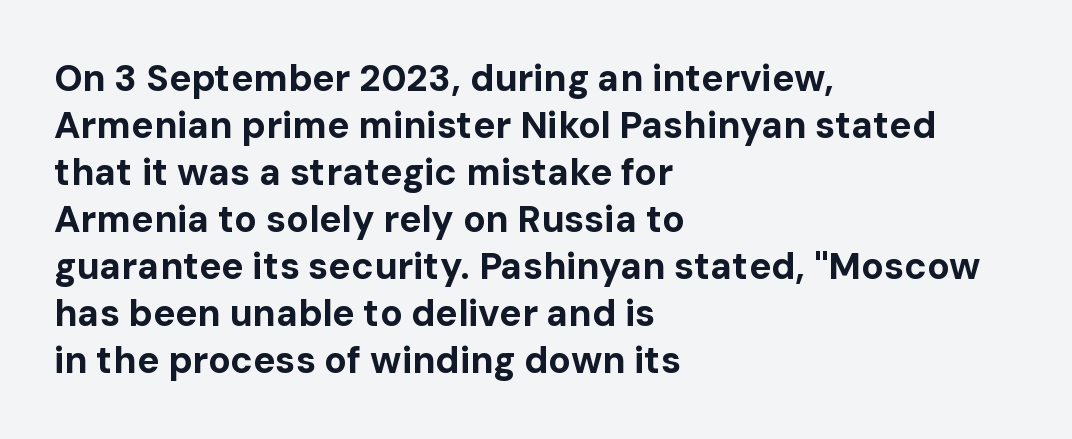
The image shows 37 px bold sans-serif type, upright; set left-aligned, normal line spacing (1.27x), normal letter spacing, not underlined; low stroke contrast and a medium x-height.
